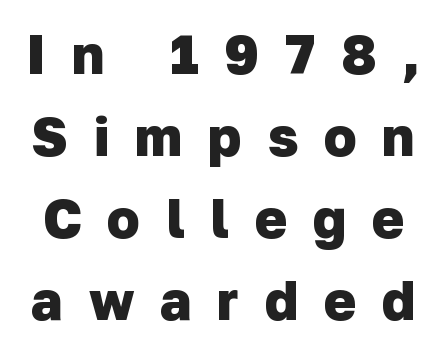
Q: Is the text bold? A: Yes.
Q: Is the typeface a serif or a sans-serif typeface? A: Sans-serif.
Q: Is the text underlined? A: No.
Q: Is the spacing between letters normal or unusually wide? A: Unusually wide.
Q: Is the spacing between lines tight, normal or loose? A: Normal.
Q: Width (condensed, normal, or wide)? A: Normal.
Q: Stroke contrast? A: Low.
Q: x-height? A: Medium.
Q: Monospaced? A: No.
